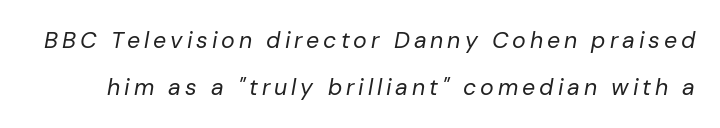
The image shows 23 px text type, italic (leaning right); set loose line spacing (2.04x), not underlined.
